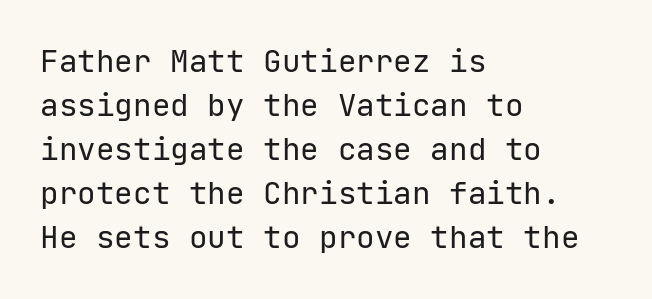
Q: Is the text bold? A: No.
Q: Is the text italic (slanted)? A: No, it is upright.
Q: Is the typeface a serif or a sans-serif typeface? A: Sans-serif.
Q: Is the text underlined? A: No.
Q: How is the paragraph aligned? A: Left-aligned.
Q: Is the spacing between letters normal or unusually wide? A: Normal.
Q: Is the spacing between lines tight, normal or loose? A: Normal.
Q: Width (condensed, normal, or wide)? A: Normal.
Q: Stroke contrast? A: Low.
Q: x-height? A: Medium.
